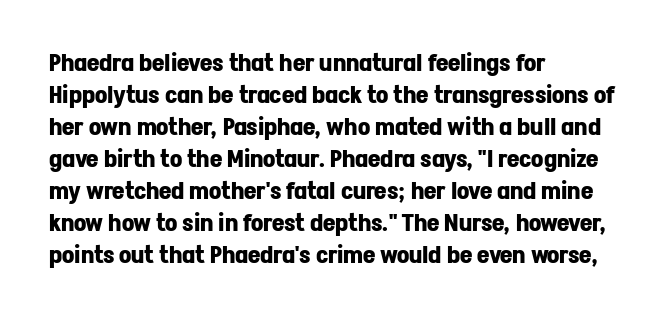
{"italic": "no", "bold": "yes", "underline": "no", "align": "left", "line_spacing": "normal", "line_spacing_ratio": 1.33, "letter_spacing": "normal", "letter_spacing_em": 0.0, "glyph_px": 24}
